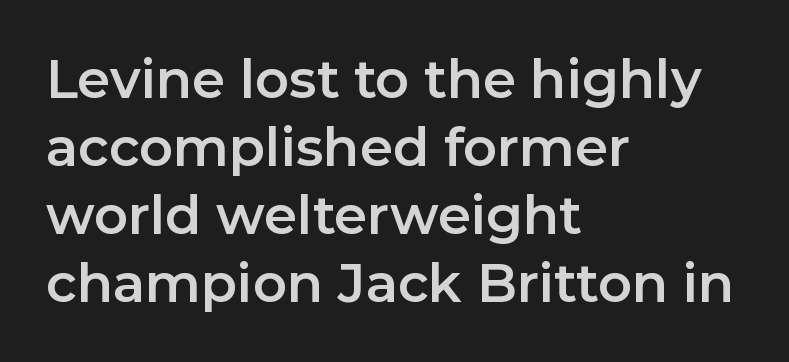
Q: Is the text italic (slanted)? A: No, it is upright.
Q: Is the typeface a serif or a sans-serif typeface? A: Sans-serif.
Q: Is the text underlined? A: No.
Q: How is the paragraph aligned? A: Left-aligned.
Q: Is the spacing between letters normal or unusually wide? A: Normal.
Q: Is the spacing between lines tight, normal or loose? A: Normal.
Q: Width (condensed, normal, or wide)? A: Normal.
Q: Stroke contrast? A: Low.
Q: x-height? A: Medium.
Q: Monospaced? A: No.
